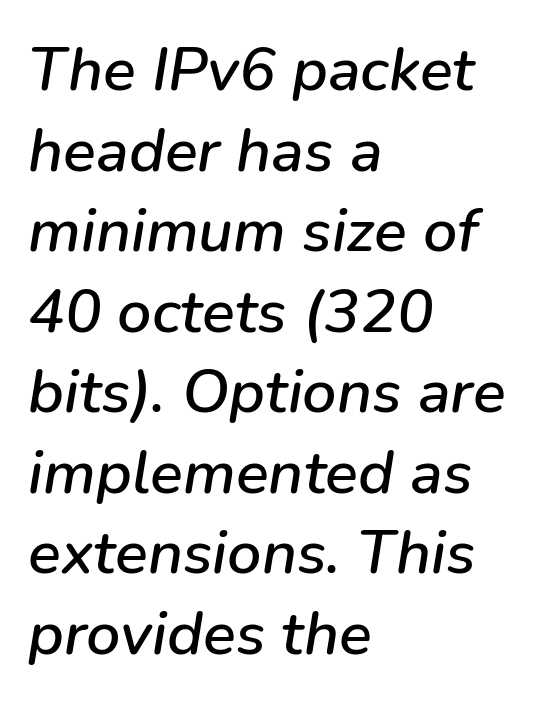
{"italic": "yes", "lean": "right", "slant_degrees": 9, "width": "normal", "stroke_contrast": "low", "x_height": "medium", "monospaced": "no", "underline": "no", "align": "left", "line_spacing": "normal", "line_spacing_ratio": 1.32, "letter_spacing": "normal", "letter_spacing_em": 0.0, "glyph_px": 61}
